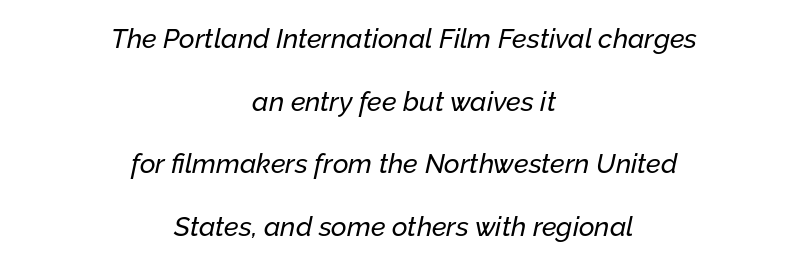
Q: Is the text italic (slanted)? A: Yes, it leans right by about 12 degrees.
Q: Is the text underlined? A: No.
Q: How is the paragraph aligned? A: Centered.
Q: Is the spacing between letters normal or unusually wide? A: Normal.
Q: Is the spacing between lines tight, normal or loose? A: Loose.
